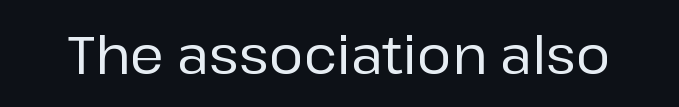
Q: Is the text italic (slanted)? A: No, it is upright.
Q: Is the typeface a serif or a sans-serif typeface? A: Sans-serif.
Q: Is the text underlined? A: No.
Q: Is the spacing between letters normal or unusually wide? A: Normal.
Q: Width (condensed, normal, or wide)? A: Normal.
Q: Stroke contrast? A: Low.
Q: x-height? A: Medium.
Q: Monospaced? A: No.
